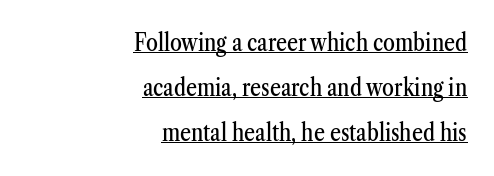
Students, observe the line beneath the letters — that is underlining. Italic: no, the glyphs are upright roman. Tracking value appears to be zero — textbook default spacing. The rendering anchors every line to the right-hand side.
